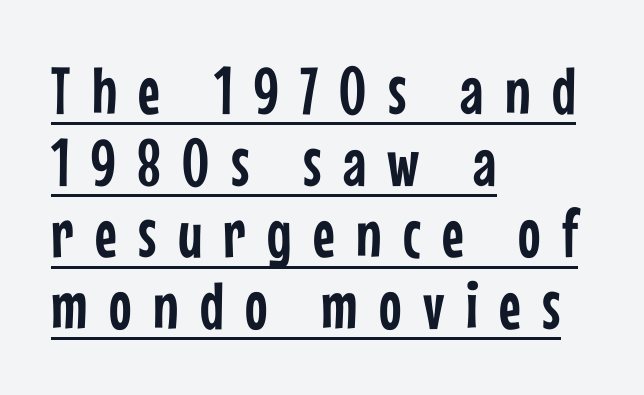
The image shows 67 px condensed sans-serif type, upright; set left-aligned, tight line spacing (1.07x), unusually wide letter spacing (+0.32 em), underlined; low stroke contrast and a medium x-height.
